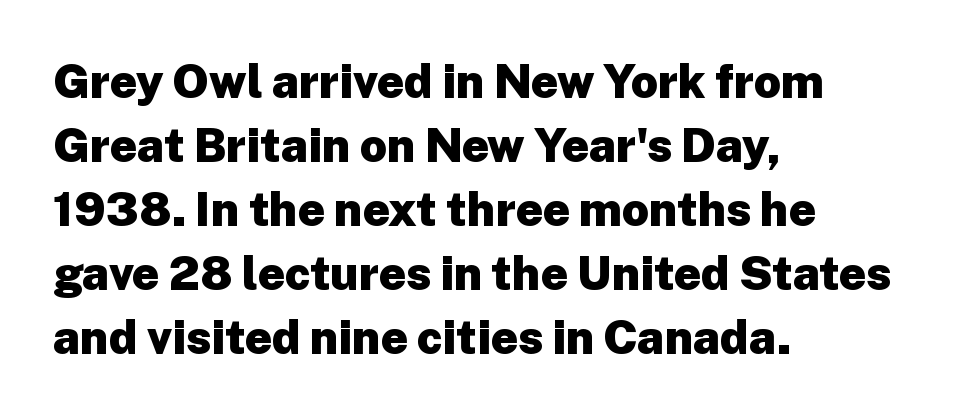
Does extra space separate the letters? No, they use regular spacing. The lettering stays uniformly vertical, giving the passage a roman look. A typesetter would call this proportional, since set widths differ per character. Typographically, this falls in the sans-serif category.
